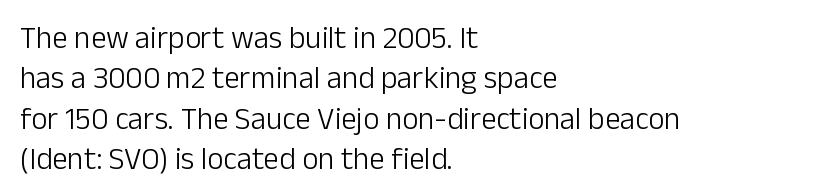
The image shows 31 px light sans-serif type, upright; set left-aligned, normal line spacing (1.3x), normal letter spacing, not underlined; low stroke contrast and a medium x-height.
